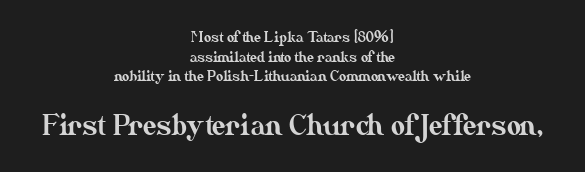
The composition opens small and finishes big. The gaps between neighbouring characters are ordinary and unremarkable. Nope, not italic — everything's standing straight. Horizontally, the lines are justified to the midpoint only. Beneath every word, the page is bare.
